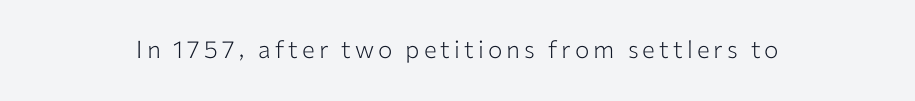
Q: Is the text bold? A: No.
Q: Is the text italic (slanted)? A: No, it is upright.
Q: Is the text underlined? A: No.
Q: How is the paragraph aligned? A: Centered.
